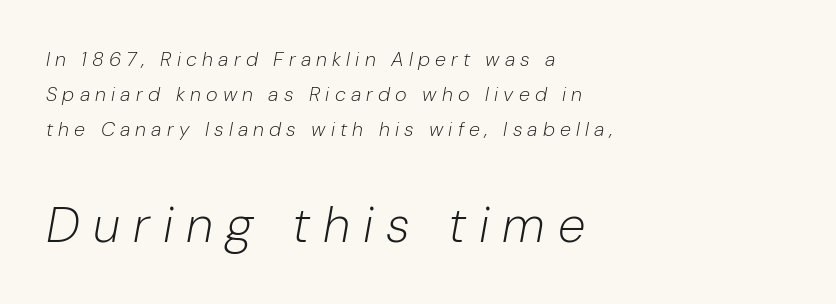
{"italic": "yes", "lean": "right", "slant_degrees": 10, "bold": "no", "weight": "light", "width": "normal", "stroke_contrast": "low", "x_height": "medium", "monospaced": "no", "underline": "no", "align": "left", "line_spacing_ratio": 1.76, "letter_spacing": "wide", "letter_spacing_em": 0.26, "larger_block": "second", "size_ratio": 2.5, "glyph_px": 50}
